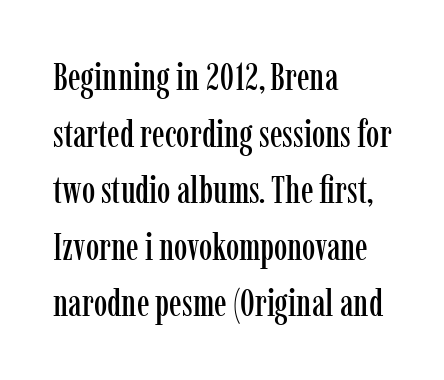
The image shows 38 px condensed serif type, upright; set left-aligned, normal line spacing (1.49x), normal letter spacing, not underlined; low stroke contrast and a medium x-height.
